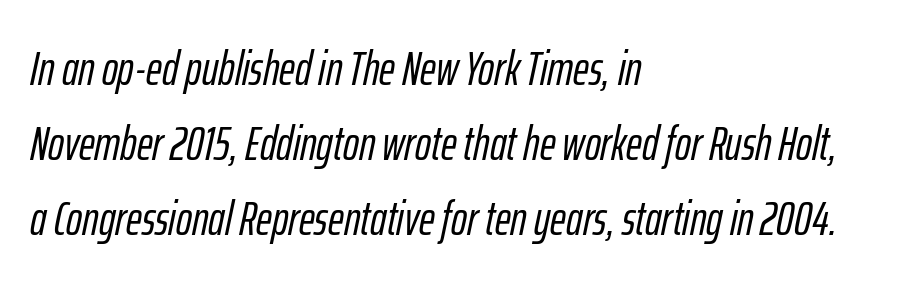
{"italic": "yes", "lean": "right", "slant_degrees": 12, "width": "condensed", "stroke_contrast": "low", "x_height": "medium", "monospaced": "no", "underline": "no", "align": "left", "line_spacing": "normal", "line_spacing_ratio": 1.56, "letter_spacing": "normal", "letter_spacing_em": 0.0, "glyph_px": 48}
